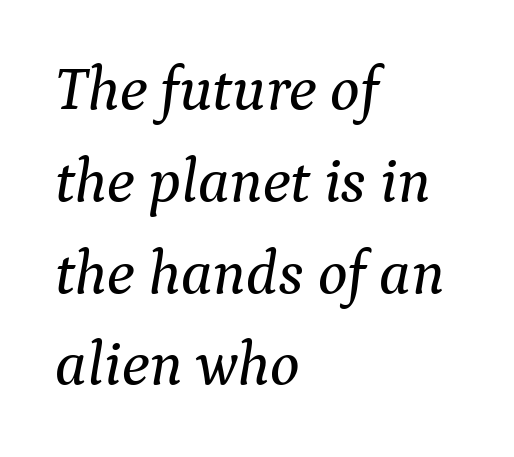
{"serif": "yes", "italic": "yes", "lean": "right", "slant_degrees": 9, "width": "normal", "stroke_contrast": "medium", "x_height": "medium", "monospaced": "no", "underline": "no", "align": "left", "line_spacing": "normal", "line_spacing_ratio": 1.48, "letter_spacing": "normal", "letter_spacing_em": 0.0, "glyph_px": 62}
